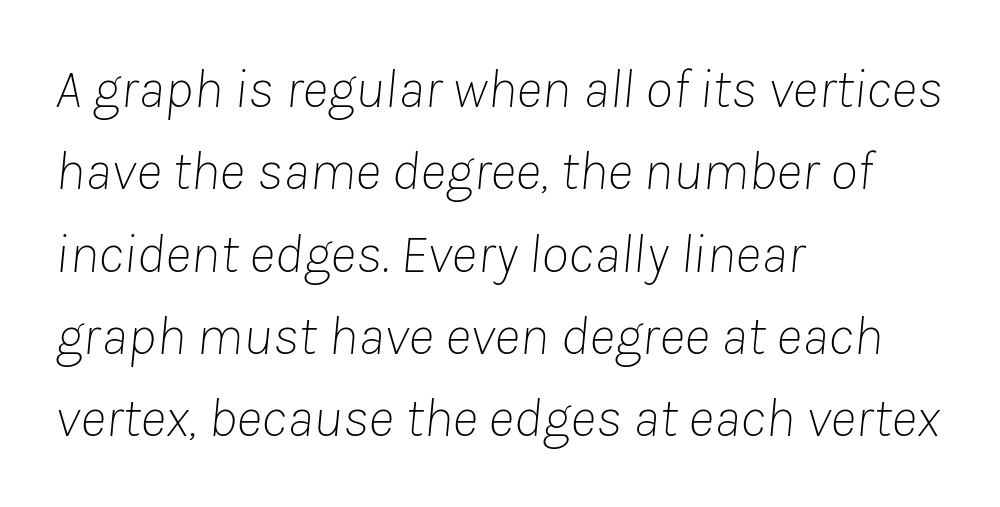
Q: Is the text bold? A: No.
Q: Is the text italic (slanted)? A: Yes, it leans right by about 8 degrees.
Q: Is the text underlined? A: No.
Q: How is the paragraph aligned? A: Left-aligned.
Q: Is the spacing between letters normal or unusually wide? A: Normal.
Q: Is the spacing between lines tight, normal or loose? A: Normal.
Q: Width (condensed, normal, or wide)? A: Normal.
Q: Stroke contrast? A: Low.
Q: x-height? A: Medium.
Q: Monospaced? A: No.
